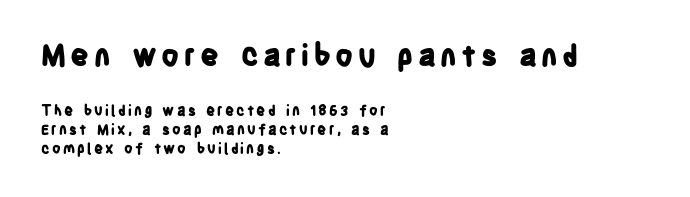
{"serif": "no", "italic": "no", "bold": "yes", "weight": "bold", "width": "condensed", "stroke_contrast": "low", "x_height": "large", "monospaced": "no", "underline": "no", "align": "left", "line_spacing": "normal", "line_spacing_ratio": 1.34, "larger_block": "first", "size_ratio": 2.07, "glyph_px": 29}
